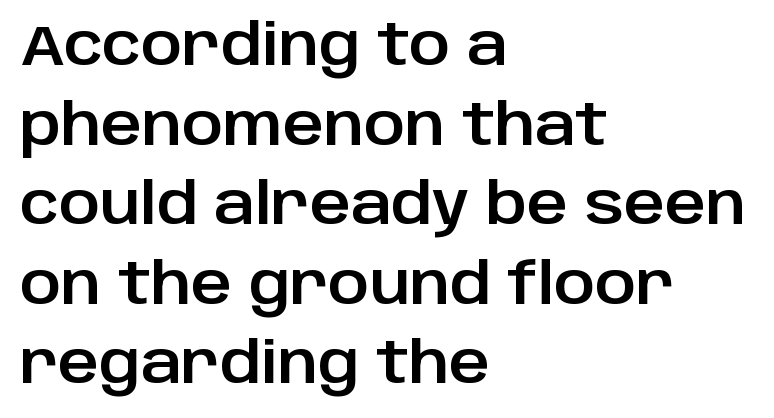
The image shows 56 px sans-serif type, upright; set left-aligned, normal line spacing (1.42x), normal letter spacing, not underlined; low stroke contrast and a large x-height.
